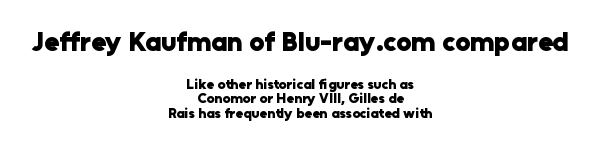
Q: Is the text bold? A: Yes.
Q: Is the text italic (slanted)? A: No, it is upright.
Q: Is the text underlined? A: No.
Q: How is the paragraph aligned? A: Centered.
Q: Is the spacing between letters normal or unusually wide? A: Normal.
Q: Is the spacing between lines tight, normal or loose? A: Tight.
Q: Which block of text is set in a larger size, the first (top) or the second (bottom)? A: The first (top) one.
